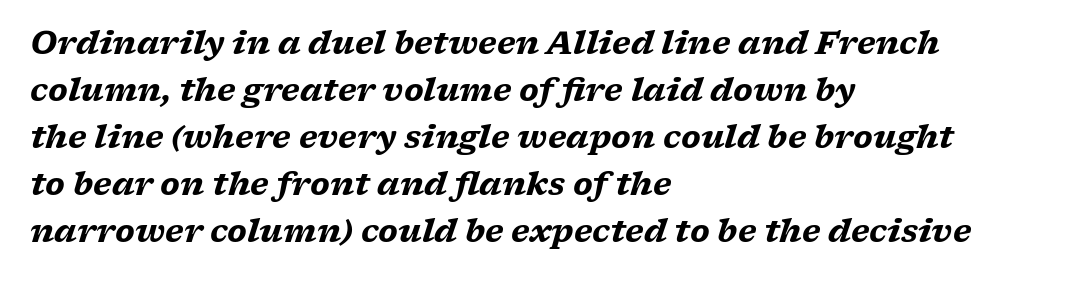
The characters display serif detailing at their extremities. Here the glyphs are tracked normally, forming tight word shapes. The block of text has a typical density, with ordinary space between rows. Each row of text sits above clean, open space. Caption: multi-line text, flush left, ragged right.
